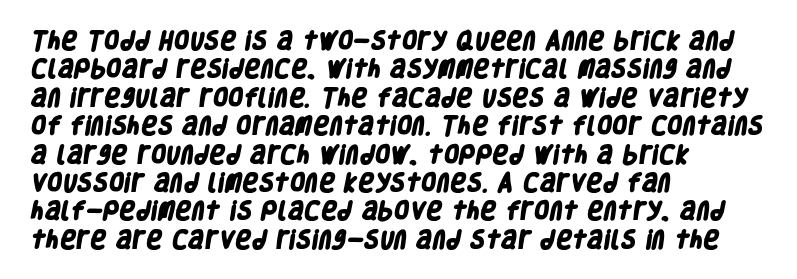
Q: Is the text bold? A: Yes.
Q: Is the text underlined? A: No.
Q: How is the paragraph aligned? A: Left-aligned.
Q: Is the spacing between letters normal or unusually wide? A: Normal.
Q: Is the spacing between lines tight, normal or loose? A: Normal.
